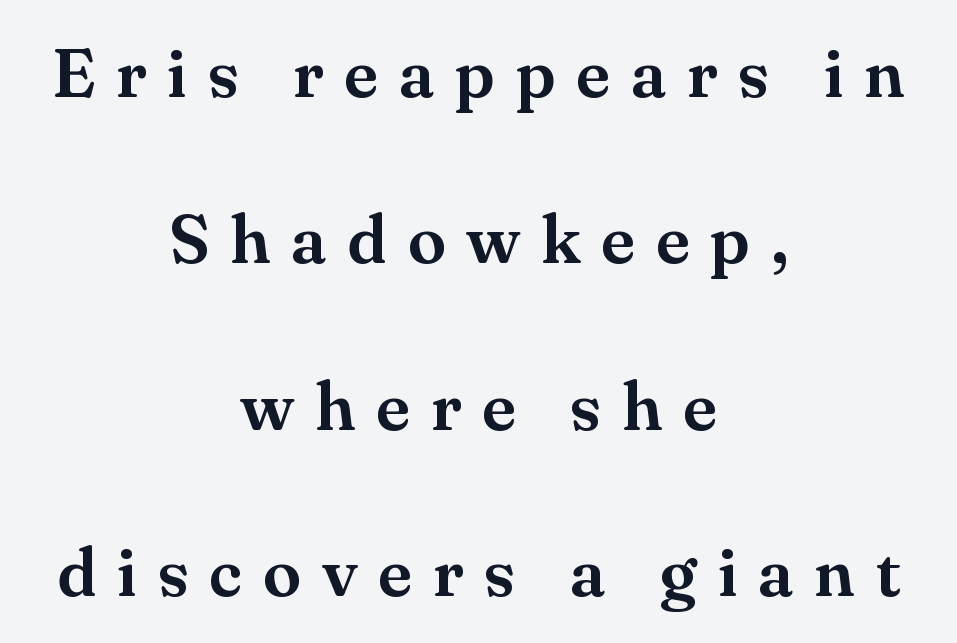
The image shows 69 px serif type, upright; set centered, loose line spacing (2.41x), unusually wide letter spacing (+0.3 em), not underlined; medium stroke contrast and a small x-height.
